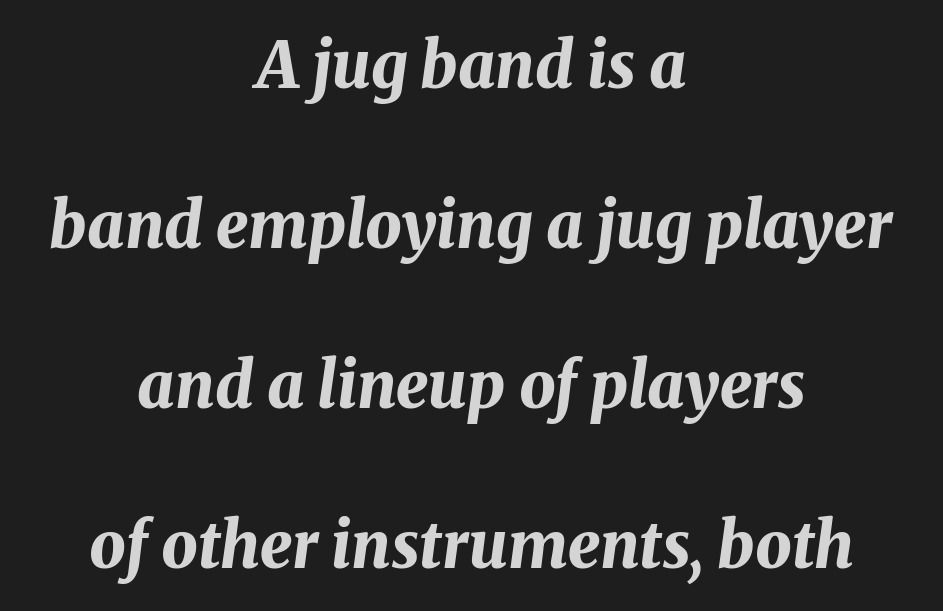
The image shows 64 px bold type, italic (leaning right); set centered, loose line spacing (2.5x), normal letter spacing, not underlined; medium stroke contrast and a medium x-height.
